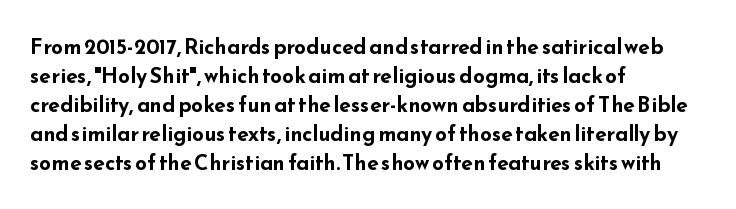
The lines are quadded left. These lines keep a tight, regular rhythm from letter to letter. The gap between lines stays unmarked. It's the straight-up-and-down kind of type. The rendering uses a moderate line-height, typical for paragraphs. Pretty heavy lettering here — definitely bold.
